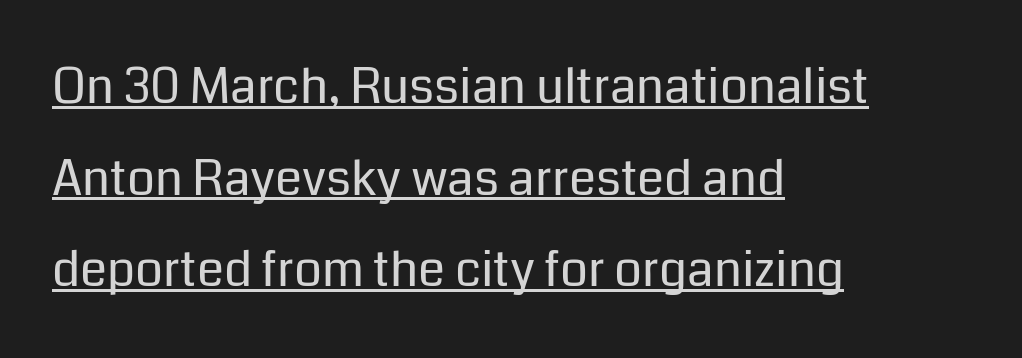
What stands out about the letter spacing? Nothing — it is the standard amount. Is this a fixed-width face? No — the glyphs have proportional, varying widths. The text was rendered using a sans face with plain stroke endings. Horizontal alignment here is leftward, the default for most running prose. The letters stand upright; this is a roman face. Nothing heavy about these letters — not bold at all.
